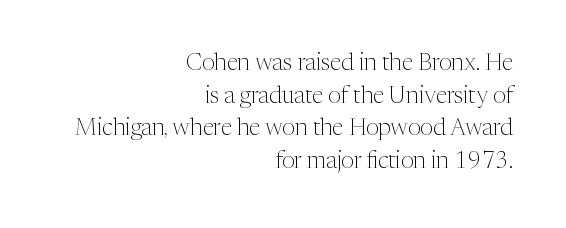
{"italic": "no", "bold": "no", "underline": "no", "align": "right", "line_spacing": "normal", "line_spacing_ratio": 1.42, "letter_spacing": "normal", "letter_spacing_em": 0.0, "glyph_px": 23}
